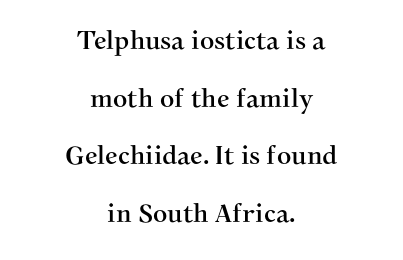
Every character sits straight up, as roman type does. Tracking here is standard; glyphs follow each other at the usual distance. Notice how the passage keeps no hard edge, just a central spine. Unmarked baselines from the first word to the last. Baseline-to-baseline distance is far greater than the letter height.
